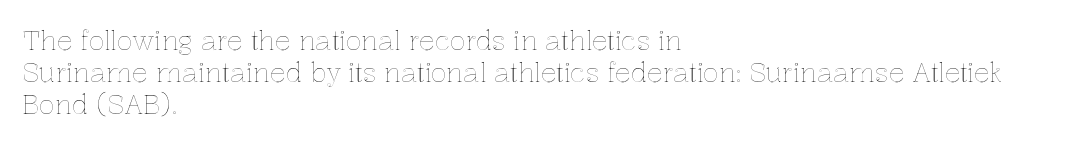
Q: Is the text italic (slanted)? A: No, it is upright.
Q: Is the text underlined? A: No.
Q: How is the paragraph aligned? A: Left-aligned.
Q: Is the spacing between letters normal or unusually wide? A: Normal.
